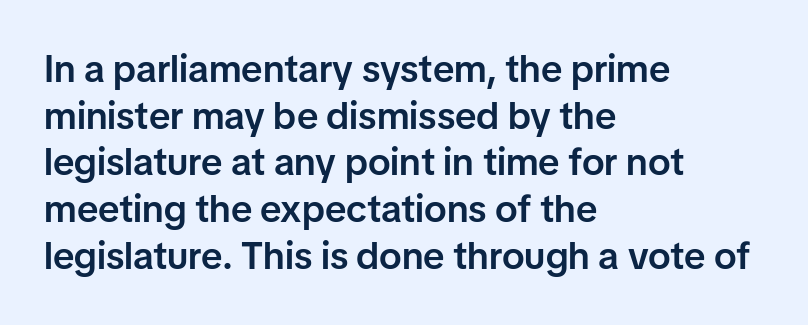
{"serif": "no", "italic": "no", "bold": "semi", "weight": "semibold", "width": "normal", "stroke_contrast": "low", "x_height": "medium", "monospaced": "no", "underline": "no", "align": "left", "line_spacing_ratio": 1.23, "letter_spacing": "normal", "letter_spacing_em": 0.0, "glyph_px": 38}
